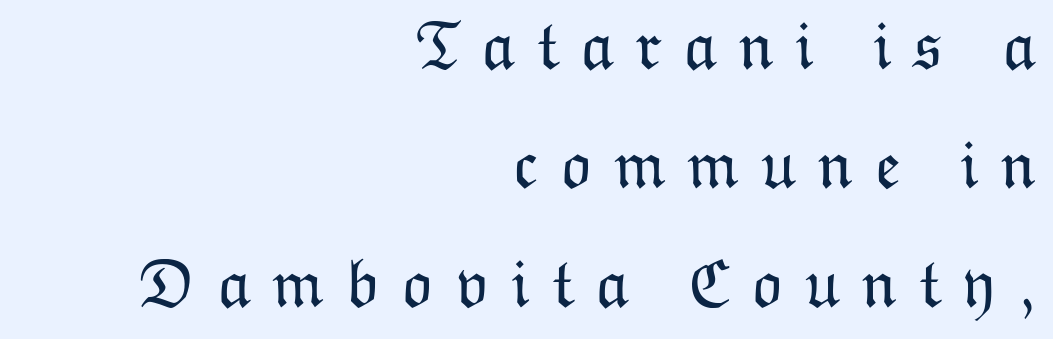
The image shows 68 px light type, upright; set right-aligned, line spacing 1.75x, unusually wide letter spacing (+0.31 em), not underlined; low stroke contrast and a medium x-height.
